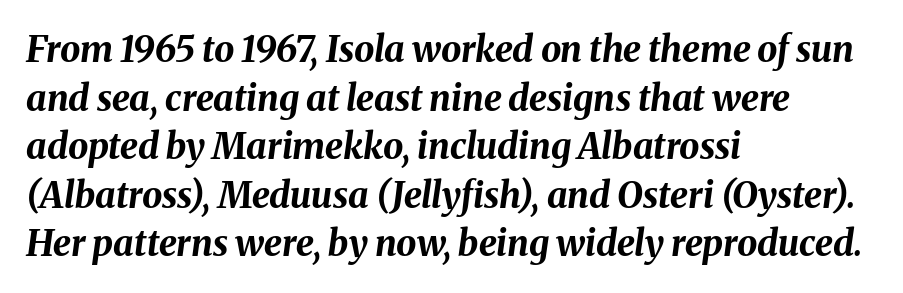
Q: Is the text bold? A: Yes.
Q: Is the text italic (slanted)? A: Yes, it leans right by about 8 degrees.
Q: Is the text underlined? A: No.
Q: How is the paragraph aligned? A: Left-aligned.
Q: Is the spacing between letters normal or unusually wide? A: Normal.
Q: Is the spacing between lines tight, normal or loose? A: Normal.
Q: Width (condensed, normal, or wide)? A: Normal.
Q: Stroke contrast? A: Medium.
Q: x-height? A: Medium.
Q: Monospaced? A: No.
